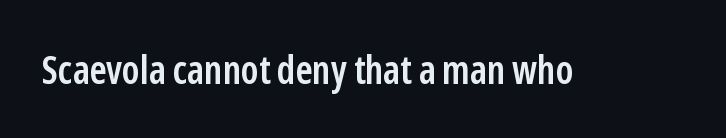
Q: Is the text bold? A: Semi-bold.
Q: Is the text italic (slanted)? A: No, it is upright.
Q: Is the typeface a serif or a sans-serif typeface? A: Sans-serif.
Q: Is the text underlined? A: No.
Q: Is the spacing between letters normal or unusually wide? A: Normal.
Q: Width (condensed, normal, or wide)? A: Condensed.
Q: Stroke contrast? A: Low.
Q: x-height? A: Medium.
Q: Monospaced? A: No.
